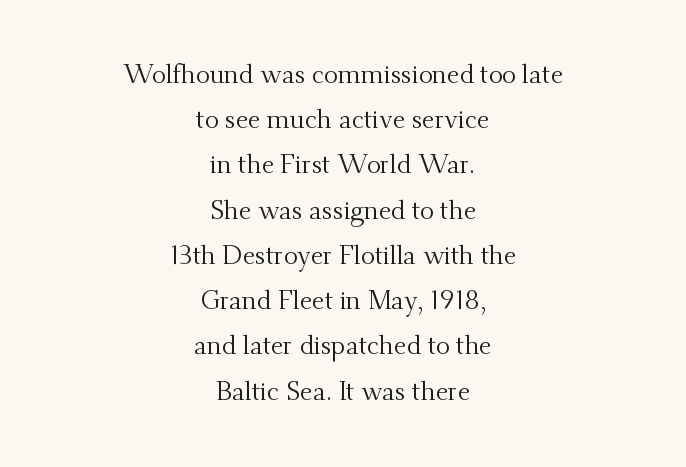
{"italic": "no", "bold": "no", "underline": "no", "align": "center", "line_spacing_ratio": 1.74, "letter_spacing": "normal", "letter_spacing_em": 0.0, "glyph_px": 26}
